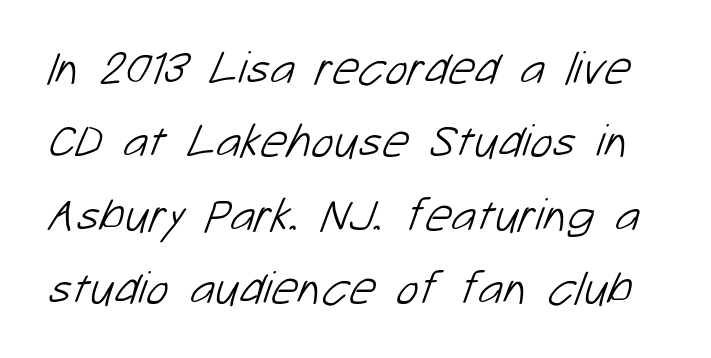
The image shows 47 px light sans-serif type; set normal line spacing (1.56x), normal letter spacing, not underlined; low stroke contrast and a medium x-height.
